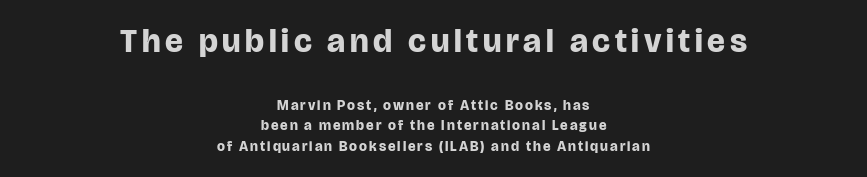
The image shows 33 px bold sans-serif type, upright; set centered, normal line spacing (1.47x), not underlined; the first (top) block is 2.36x larger; low stroke contrast and a large x-height.
